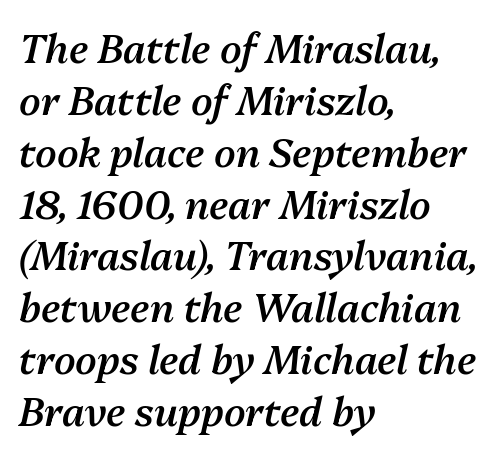
You could call the tracking neutral — neither tight nor loose. Lines of text with bare space underneath. The rendering uses natural spacing where letterforms have individual widths. Is the type slanted? Yes — the strokes lean at a clear angle. Summary of weight: moderately heavy, a semibold. This block has exactly the height ordinary leading produces.
